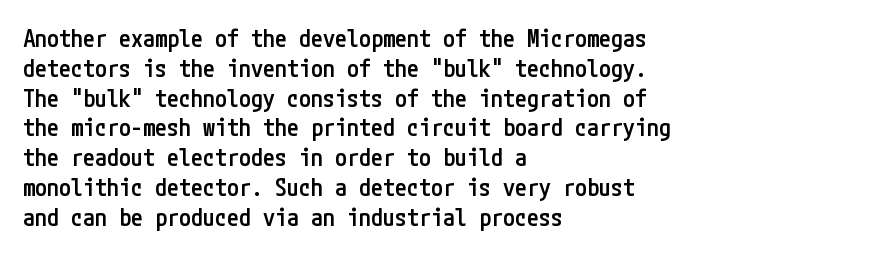
Q: Is the text bold? A: Semi-bold.
Q: Is the text italic (slanted)? A: No, it is upright.
Q: Is the text underlined? A: No.
Q: How is the paragraph aligned? A: Left-aligned.
Q: Is the spacing between letters normal or unusually wide? A: Normal.
